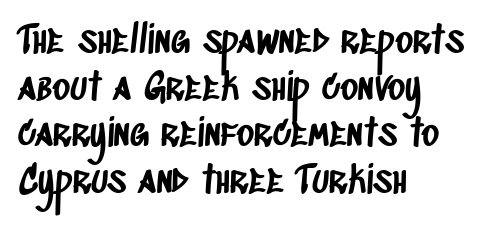
{"serif": "no", "width": "condensed", "stroke_contrast": "low", "x_height": "large", "monospaced": "no", "underline": "no", "align": "left", "line_spacing_ratio": 1.23, "letter_spacing": "normal", "letter_spacing_em": 0.0, "glyph_px": 38}
